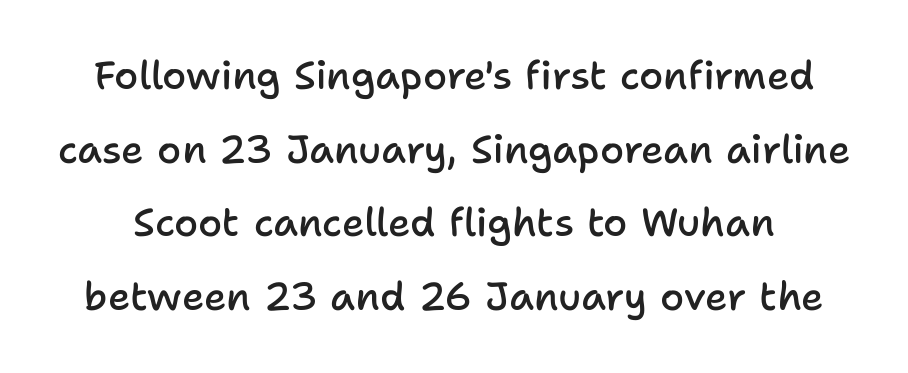
The image shows 39 px semibold sans-serif type, upright; set line spacing 1.89x, normal letter spacing, not underlined; low stroke contrast and a medium x-height.
